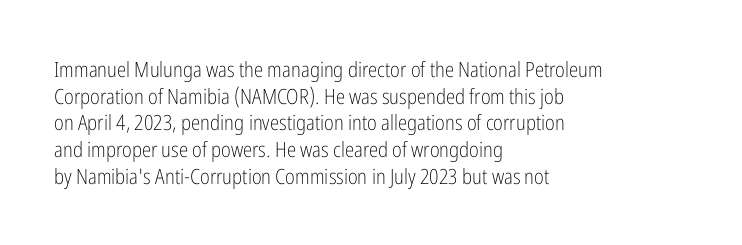
Summary of weight: not heavy and not bold. The vertical gap from one line to the next is medium. The type is set solid horizontally, with unmodified tracking. No italicization has been applied; the sample stays upright. The paragraph shown leans on its left margin. The gap between lines stays unmarked.
